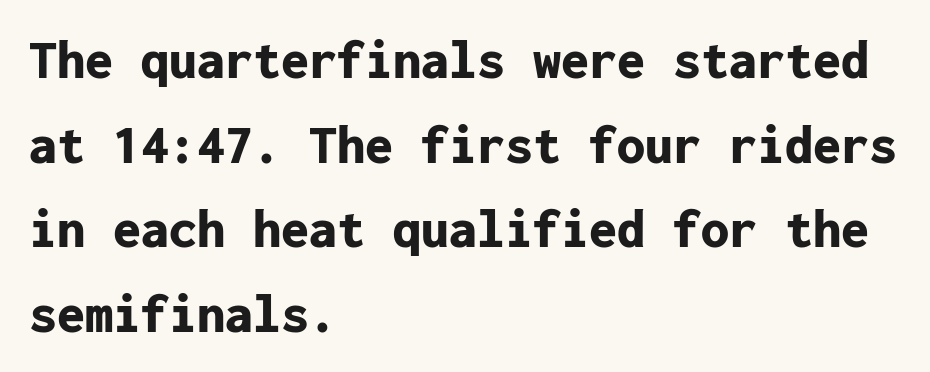
{"serif": "no", "italic": "no", "bold": "yes", "weight": "bold", "width": "normal", "stroke_contrast": "low", "x_height": "medium", "monospaced": "yes", "underline": "no", "align": "left", "line_spacing": "normal", "line_spacing_ratio": 1.51, "letter_spacing": "normal", "letter_spacing_em": 0.0, "glyph_px": 56}
